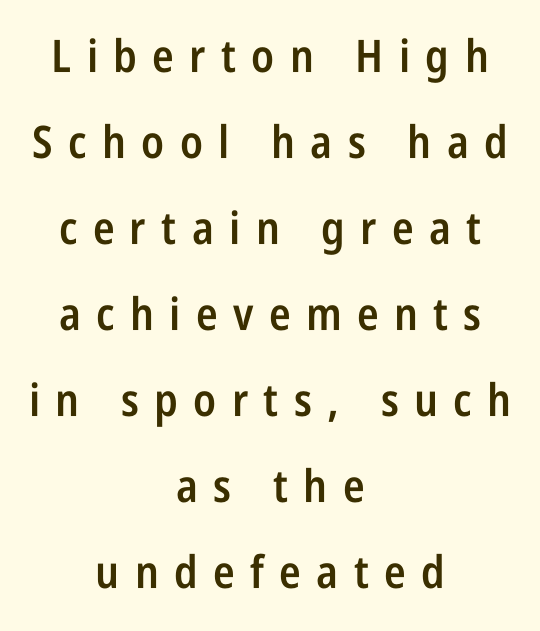
{"serif": "no", "italic": "no", "bold": "semi", "weight": "semibold", "width": "condensed", "stroke_contrast": "low", "x_height": "large", "monospaced": "no", "underline": "no", "align": "center", "line_spacing": "loose", "line_spacing_ratio": 1.91, "letter_spacing": "wide", "letter_spacing_em": 0.34, "glyph_px": 45}
